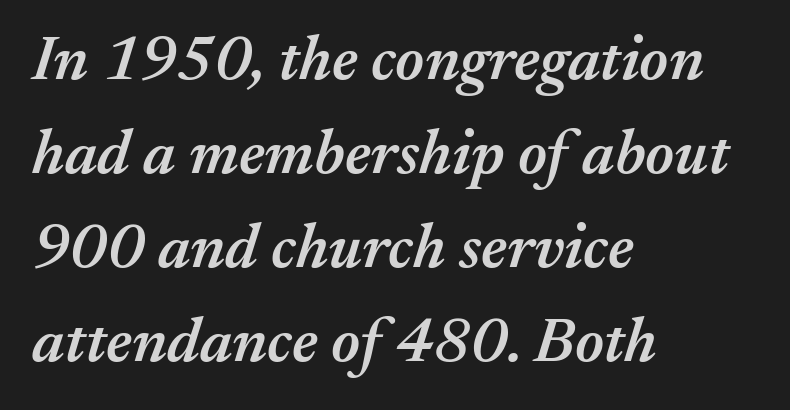
A typesetter would call this proportional, since set widths differ per character. Yep, that's italic — everything's leaning. A clean baseline with only descenders dipping below it. How heavy is the stroke? Medium-heavy — a semibold, shy of bold. Tracking here is standard; glyphs follow each other at the usual distance.
